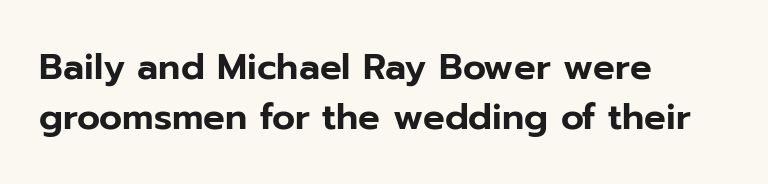
{"serif": "no", "italic": "no", "width": "normal", "stroke_contrast": "low", "x_height": "medium", "monospaced": "no", "underline": "no", "align": "left", "line_spacing": "normal", "line_spacing_ratio": 1.38, "letter_spacing": "normal", "letter_spacing_em": 0.0, "glyph_px": 36}
